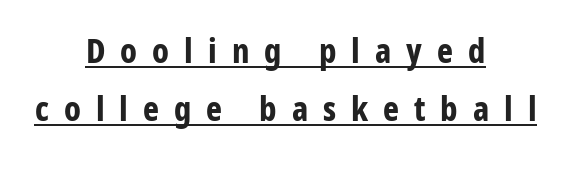
Q: Is the text bold? A: Yes.
Q: Is the text italic (slanted)? A: No, it is upright.
Q: Is the typeface a serif or a sans-serif typeface? A: Sans-serif.
Q: Is the text underlined? A: Yes.
Q: How is the paragraph aligned? A: Centered.
Q: Is the spacing between letters normal or unusually wide? A: Unusually wide.
Q: Is the spacing between lines tight, normal or loose? A: Normal.
Q: Width (condensed, normal, or wide)? A: Condensed.
Q: Stroke contrast? A: Low.
Q: x-height? A: Medium.
Q: Monospaced? A: No.
